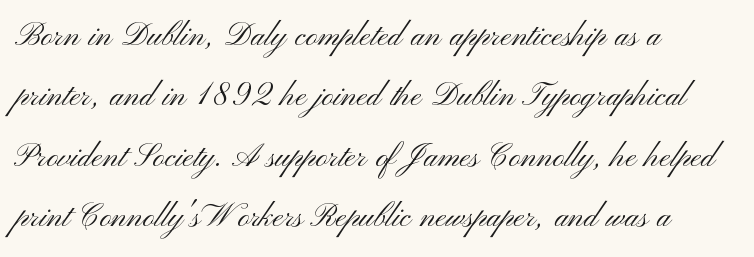
Q: Is the text bold? A: No.
Q: Is the text italic (slanted)? A: Yes.
Q: Is the typeface a serif or a sans-serif typeface? A: Sans-serif.
Q: Is the text underlined? A: No.
Q: How is the paragraph aligned? A: Left-aligned.
Q: Is the spacing between letters normal or unusually wide? A: Normal.
Q: Is the spacing between lines tight, normal or loose? A: Normal.
Q: Width (condensed, normal, or wide)? A: Wide.
Q: Stroke contrast? A: Medium.
Q: x-height? A: Small.
Q: Monospaced? A: No.
